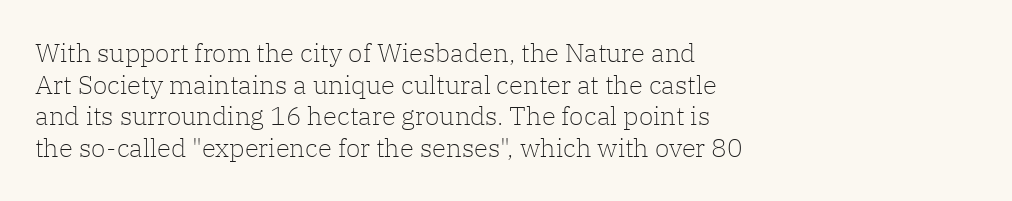
Nope, not italic — everything's standing straight. The font is comparable to plain body text, perhaps lighter. Inter-character spacing is left at the font's built-in metrics. The zone under the glyphs is completely vacant. These lines are set flush left with a ragged right edge.
